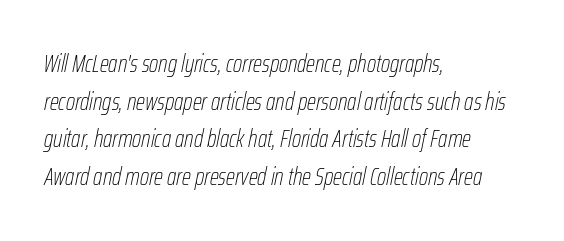
Which margin do the lines hug? The left one — the right edge is uneven. If you drew a line through each stem, it would be angled. Default kerning and tracking; the words read as compact shapes. Words float on clear page, feet unadorned. The strokes are not fattened; the text isn't bold. Normally led — the rows are evenly, conventionally spaced.
